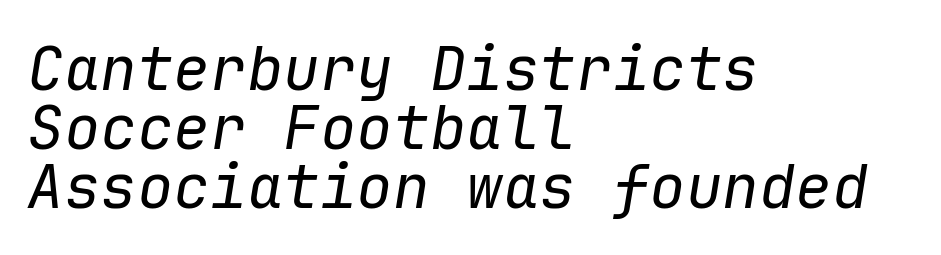
{"italic": "yes", "lean": "right", "slant_degrees": 9, "bold": "no", "weight": "regular", "width": "normal", "stroke_contrast": "low", "x_height": "medium", "monospaced": "yes", "underline": "no", "align": "left", "line_spacing": "tight", "line_spacing_ratio": 0.97, "letter_spacing": "normal", "letter_spacing_em": 0.0, "glyph_px": 61}
